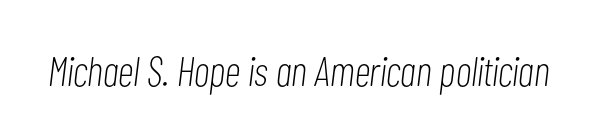
Think of a printed novel: that variable character pitch is what you see here. The letters sit at their default tracking, neither squeezed nor spread. Does the lettering tilt? It does — this is italic. This rendering features lettering with no underline.
